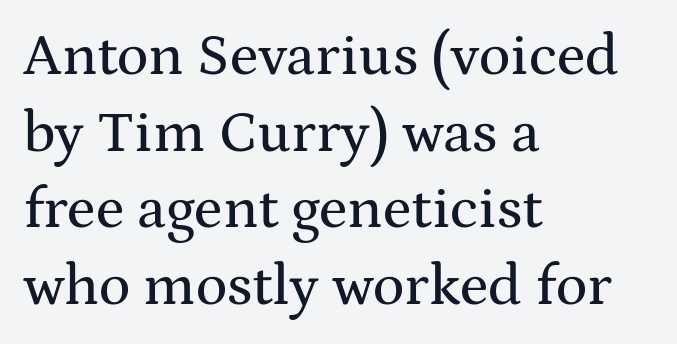
{"serif": "yes", "italic": "no", "width": "wide", "stroke_contrast": "medium", "x_height": "medium", "monospaced": "no", "underline": "no", "align": "left", "line_spacing": "normal", "line_spacing_ratio": 1.3, "letter_spacing": "normal", "letter_spacing_em": 0.0, "glyph_px": 59}
